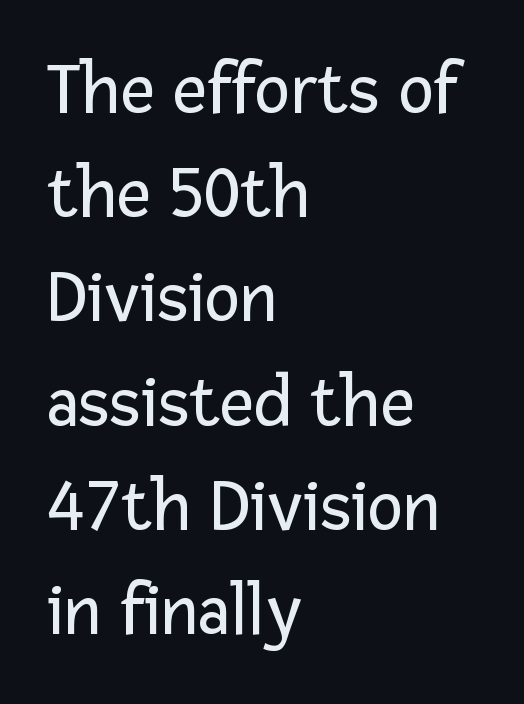
Regarding serifs, this sample does without them. The words here are not underlined. Rows of type keep a routine distance in the vertical direction. These lines were composed using upright roman letters.
